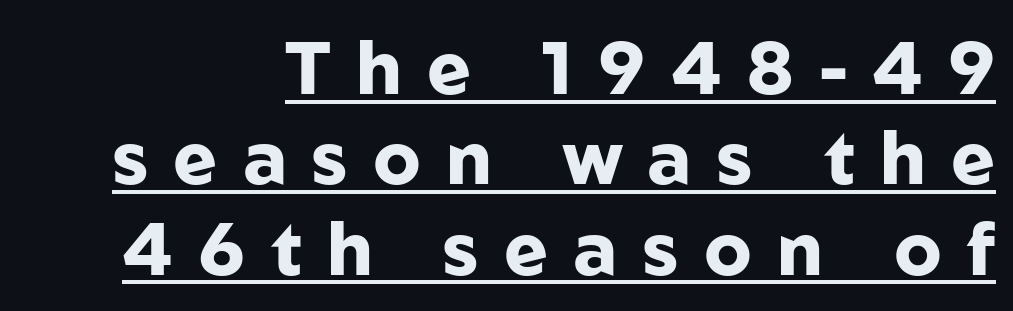
The letters carry no serifs — their stems end cleanly without finishing strokes. Designer's note — italics off, roman on. What stands out about the letter spacing? Its width — letters are far apart. Caption: lettering with a line underneath. A typesetter would call this proportional, since set widths differ per character. The strokes are fattened all the way to bold.
